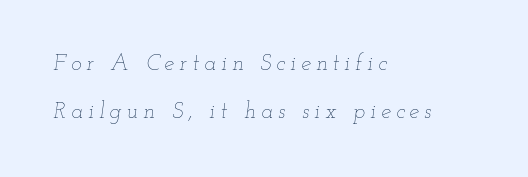
The image shows 22 px text type, italic (leaning right); set left-aligned, loose line spacing (2.18x), unusually wide letter spacing (+0.24 em), not underlined.
